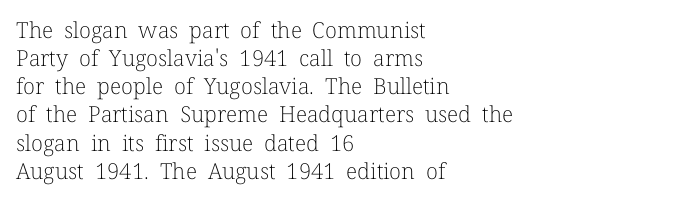
Normally led — the rows are evenly, conventionally spaced. Underlining? Definitely not there. The axis of the letterforms is exactly vertical. The passage is arranged the way most books set body copy — flush left. Default kerning and tracking; the words read as compact shapes.
